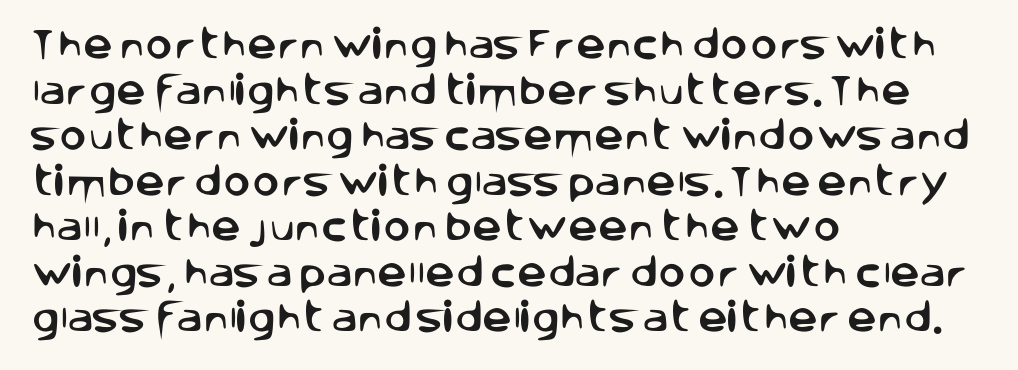
Q: Is the text italic (slanted)? A: No, it is upright.
Q: Is the typeface a serif or a sans-serif typeface? A: Sans-serif.
Q: Is the text underlined? A: No.
Q: How is the paragraph aligned? A: Left-aligned.
Q: Is the spacing between letters normal or unusually wide? A: Normal.
Q: Is the spacing between lines tight, normal or loose? A: Normal.
Q: Width (condensed, normal, or wide)? A: Normal.
Q: Stroke contrast? A: Low.
Q: x-height? A: Large.
Q: Monospaced? A: No.
